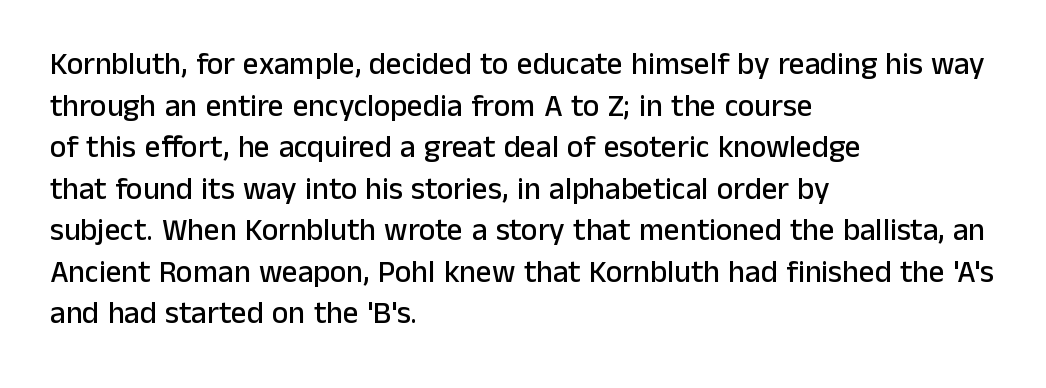
{"serif": "no", "italic": "no", "width": "normal", "stroke_contrast": "low", "x_height": "medium", "monospaced": "no", "underline": "no", "align": "left", "line_spacing": "normal", "line_spacing_ratio": 1.34, "letter_spacing": "normal", "letter_spacing_em": 0.0, "glyph_px": 31}
